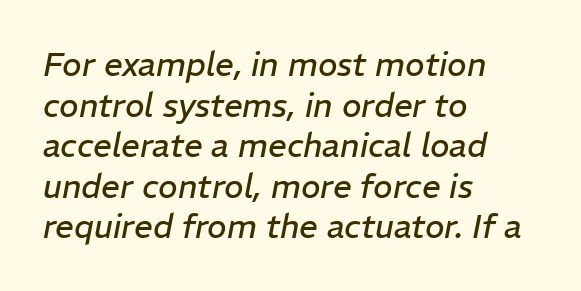
Q: Is the text bold? A: No.
Q: Is the text italic (slanted)? A: Yes, it leans right by about 11 degrees.
Q: Is the text underlined? A: No.
Q: How is the paragraph aligned? A: Left-aligned.
Q: Is the spacing between letters normal or unusually wide? A: Normal.
Q: Width (condensed, normal, or wide)? A: Normal.
Q: Stroke contrast? A: Low.
Q: x-height? A: Medium.
Q: Monospaced? A: No.
